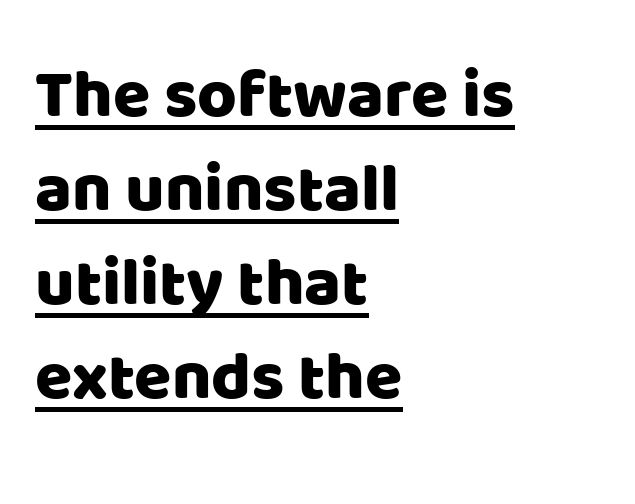
{"serif": "no", "italic": "no", "width": "normal", "stroke_contrast": "low", "x_height": "large", "monospaced": "no", "underline": "yes", "align": "left", "line_spacing": "normal", "line_spacing_ratio": 1.38, "letter_spacing": "normal", "letter_spacing_em": 0.0, "glyph_px": 68}
